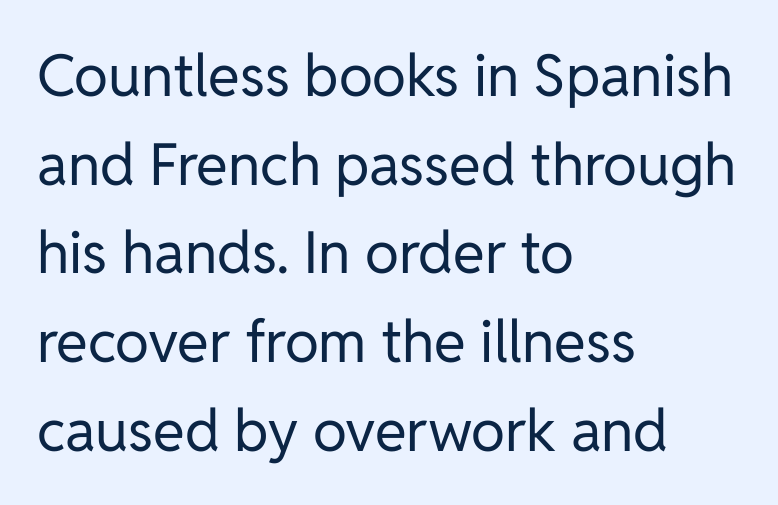
The image shows 58 px regular-weight sans-serif type, upright; set left-aligned, normal line spacing (1.53x), normal letter spacing, not underlined; low stroke contrast and a medium x-height.
